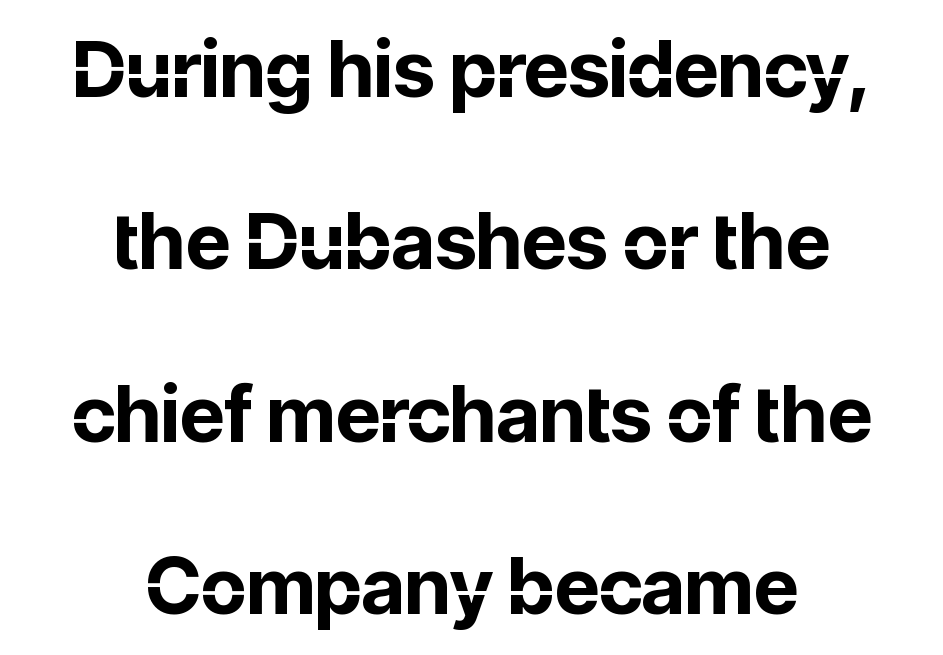
The image shows 78 px bold sans-serif type, upright; set centered, loose line spacing (2.21x), normal letter spacing, not underlined; low stroke contrast and a medium x-height.
